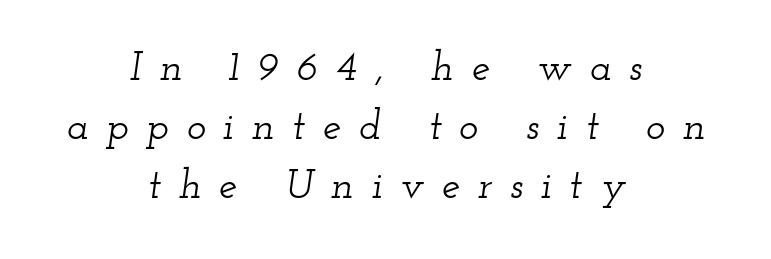
Q: Is the text italic (slanted)? A: Yes, it leans right by about 12 degrees.
Q: Is the typeface a serif or a sans-serif typeface? A: Serif.
Q: Is the text underlined? A: No.
Q: How is the paragraph aligned? A: Centered.
Q: Is the spacing between letters normal or unusually wide? A: Unusually wide.
Q: Is the spacing between lines tight, normal or loose? A: Normal.
Q: Width (condensed, normal, or wide)? A: Wide.
Q: Stroke contrast? A: Low.
Q: x-height? A: Small.
Q: Monospaced? A: No.
